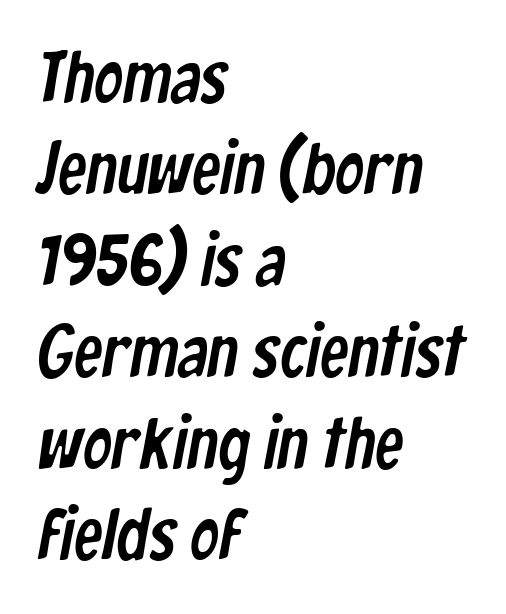
{"serif": "no", "width": "condensed", "stroke_contrast": "low", "x_height": "medium", "monospaced": "no", "underline": "no", "align": "left", "line_spacing": "normal", "line_spacing_ratio": 1.27, "letter_spacing": "normal", "letter_spacing_em": 0.0, "glyph_px": 72}
